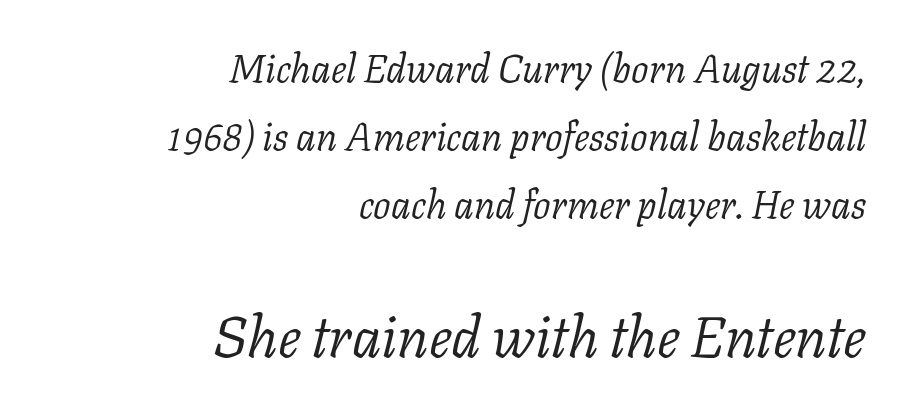
Q: Is the text bold? A: No.
Q: Is the text italic (slanted)? A: Yes, it leans right by about 11 degrees.
Q: Is the typeface a serif or a sans-serif typeface? A: Serif.
Q: Is the text underlined? A: No.
Q: How is the paragraph aligned? A: Right-aligned.
Q: Is the spacing between letters normal or unusually wide? A: Normal.
Q: Which block of text is set in a larger size, the first (top) or the second (bottom)? A: The second (bottom) one.
Q: Width (condensed, normal, or wide)? A: Normal.
Q: Stroke contrast? A: Low.
Q: x-height? A: Medium.
Q: Monospaced? A: No.
